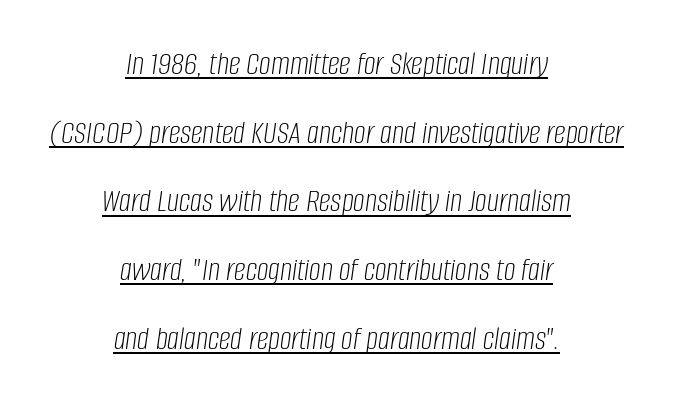
Spacing verdict: proportional, widths tailored to each character. Which margin do the lines hug? Neither — every line sits in the middle. There's an unmistakable incline to the writing here. Honestly, the rows look like they've been pulled way apart.
